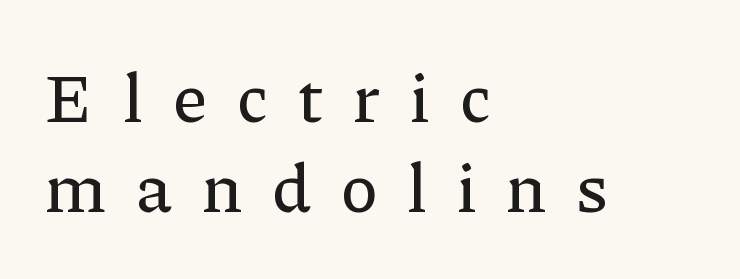
The image shows 69 px serif type, upright; set left-aligned, normal line spacing (1.3x), unusually wide letter spacing (+0.44 em), not underlined; low stroke contrast and a medium x-height.
